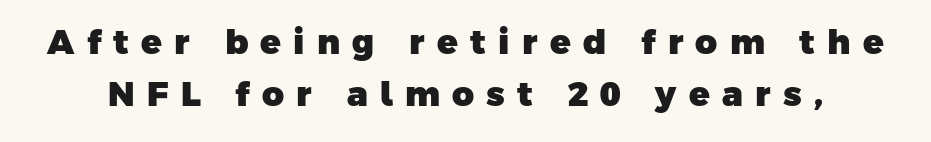
{"serif": "no", "bold": "yes", "weight": "heavy", "width": "normal", "stroke_contrast": "low", "x_height": "medium", "monospaced": "no", "underline": "no", "line_spacing": "normal", "line_spacing_ratio": 1.54, "letter_spacing": "wide", "letter_spacing_em": 0.36, "glyph_px": 34}
